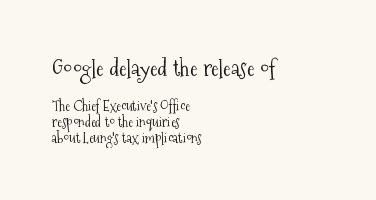
Q: Is the text bold? A: No.
Q: Is the text italic (slanted)? A: No, it is upright.
Q: Is the text underlined? A: No.
Q: How is the paragraph aligned? A: Left-aligned.
Q: Is the spacing between letters normal or unusually wide? A: Normal.
Q: Is the spacing between lines tight, normal or loose? A: Tight.
Q: Which block of text is set in a larger size, the first (top) or the second (bottom)? A: The first (top) one.
